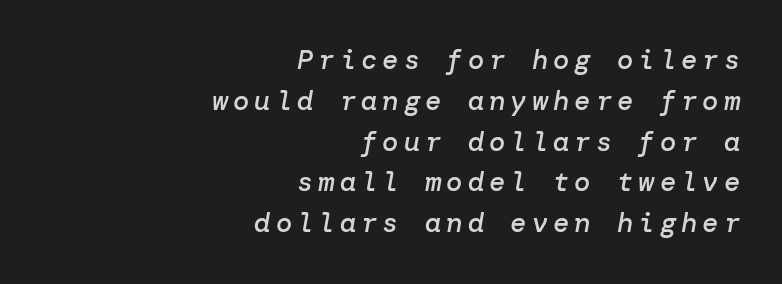
The image shows 27 px text type, italic (leaning right); set right-aligned, normal line spacing (1.51x), not underlined.
